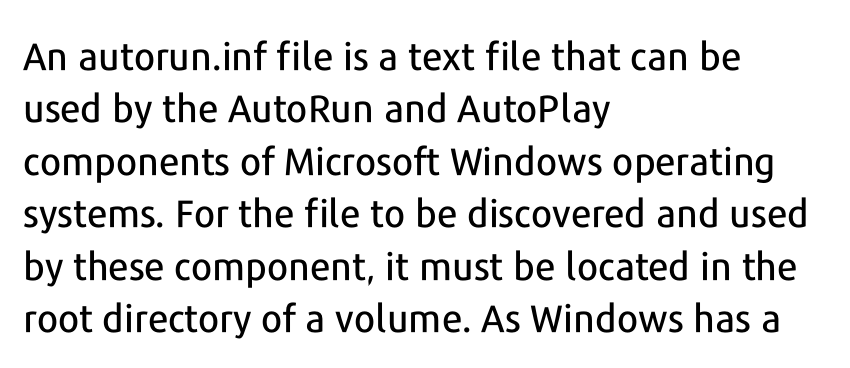
A normal amount of white space separates one row of letters from the next. The letters stand straight up with perfectly vertical stems. The designer went with a sans here, leaving each stem footless. Standard letterfit; no display-style spreading of the glyphs.
